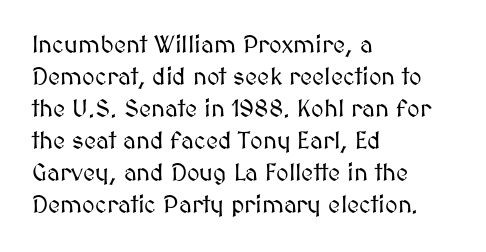
No italicization has been applied; the sample stays upright. The vertical gap from one line to the next is medium. Standard letterfit; no display-style spreading of the glyphs. The passage is arranged the way most books set body copy — flush left. Rule under the text: the space is simply empty.
